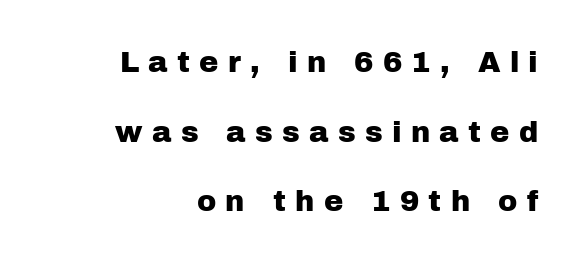
Q: Is the text italic (slanted)? A: No, it is upright.
Q: Is the typeface a serif or a sans-serif typeface? A: Sans-serif.
Q: Is the text underlined? A: No.
Q: How is the paragraph aligned? A: Right-aligned.
Q: Is the spacing between letters normal or unusually wide? A: Unusually wide.
Q: Is the spacing between lines tight, normal or loose? A: Loose.
Q: Width (condensed, normal, or wide)? A: Normal.
Q: Stroke contrast? A: Low.
Q: x-height? A: Medium.
Q: Monospaced? A: No.
